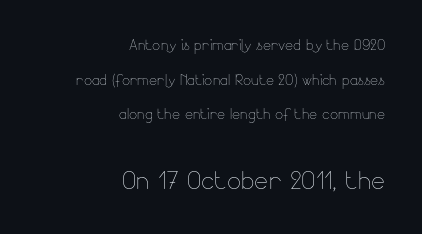
{"italic": "no", "bold": "no", "weight": "thin", "width": "normal", "stroke_contrast": "low", "x_height": "small", "monospaced": "no", "underline": "no", "align": "right", "line_spacing_ratio": 1.82, "letter_spacing": "normal", "letter_spacing_em": 0.0, "larger_block": "second", "size_ratio": 1.74, "glyph_px": 33}
